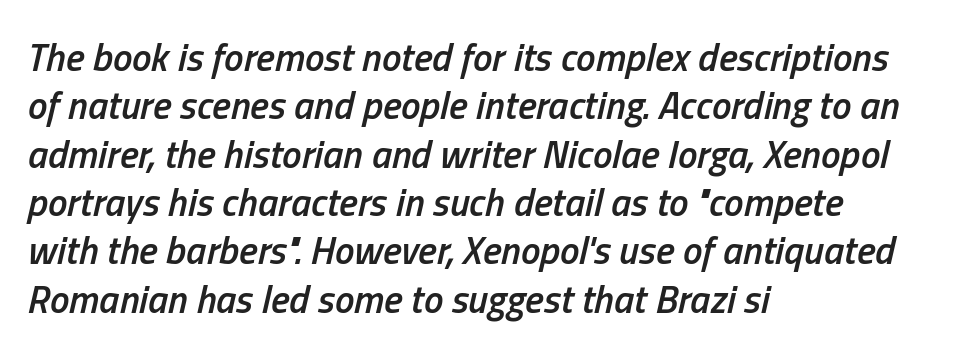
{"italic": "yes", "lean": "right", "slant_degrees": 13, "bold": "semi", "weight": "semibold", "width": "condensed", "stroke_contrast": "low", "x_height": "medium", "monospaced": "no", "underline": "no", "align": "left", "line_spacing_ratio": 1.24, "letter_spacing": "normal", "letter_spacing_em": 0.0, "glyph_px": 39}
